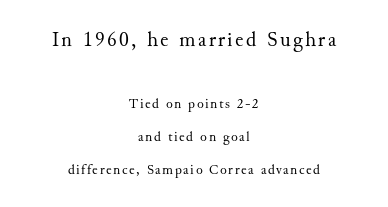
Q: Is the text bold? A: No.
Q: Is the text italic (slanted)? A: No, it is upright.
Q: Is the text underlined? A: No.
Q: How is the paragraph aligned? A: Centered.
Q: Is the spacing between lines tight, normal or loose? A: Loose.
Q: Which block of text is set in a larger size, the first (top) or the second (bottom)? A: The first (top) one.
